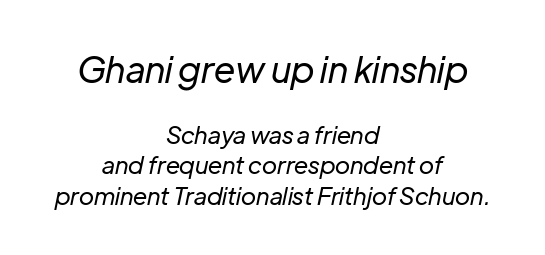
The image shows 36 px regular-weight type, italic (leaning right); set centered, normal line spacing (1.26x), normal letter spacing, not underlined; the first (top) block is 1.5x larger; low stroke contrast and a medium x-height.
